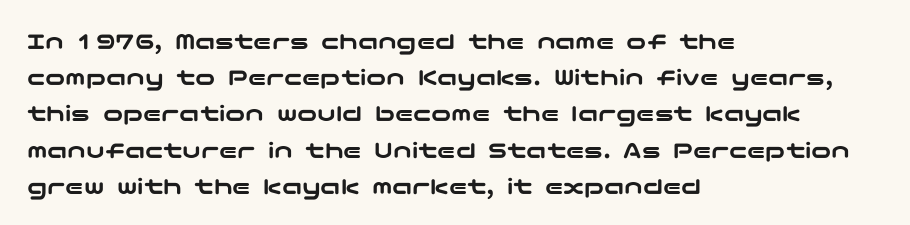
Q: Is the text italic (slanted)? A: No, it is upright.
Q: Is the text underlined? A: No.
Q: How is the paragraph aligned? A: Left-aligned.
Q: Is the spacing between letters normal or unusually wide? A: Normal.
Q: Is the spacing between lines tight, normal or loose? A: Normal.
